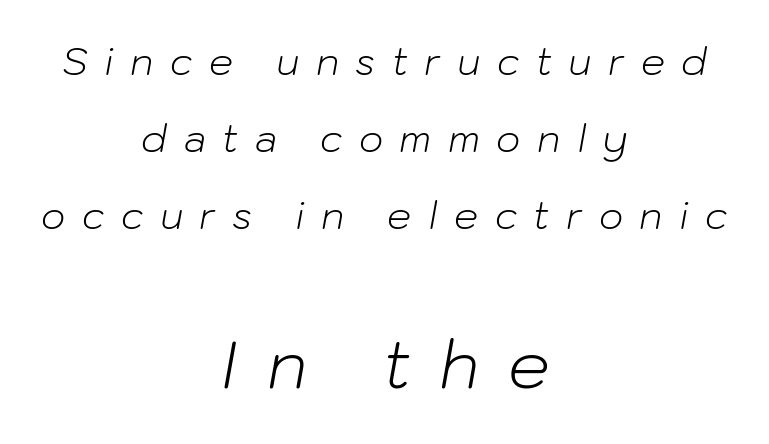
Q: Is the text bold? A: No.
Q: Is the text italic (slanted)? A: Yes, it leans right by about 10 degrees.
Q: Is the text underlined? A: No.
Q: How is the paragraph aligned? A: Centered.
Q: Is the spacing between letters normal or unusually wide? A: Unusually wide.
Q: Is the spacing between lines tight, normal or loose? A: Loose.
Q: Which block of text is set in a larger size, the first (top) or the second (bottom)? A: The second (bottom) one.
Q: Width (condensed, normal, or wide)? A: Normal.
Q: Stroke contrast? A: Low.
Q: x-height? A: Medium.
Q: Monospaced? A: No.
